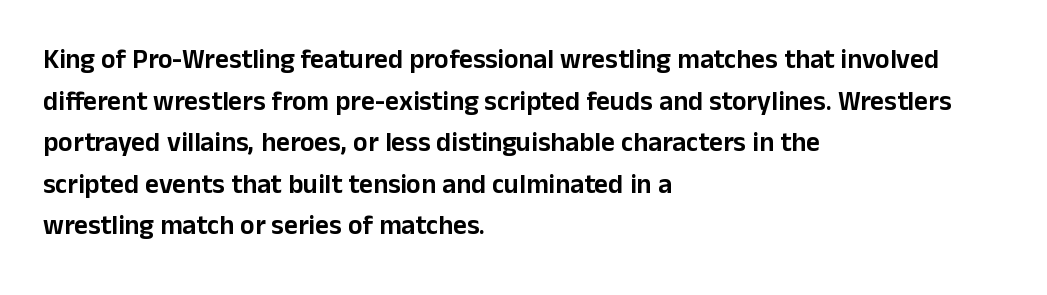
A typesetter would call this zero additional tracking. Line beginnings align vertically; line endings do not. The leading is moderate, giving the passage an even texture. No italicization has been applied; the sample stays upright. This rendering features lettering with no underline.
